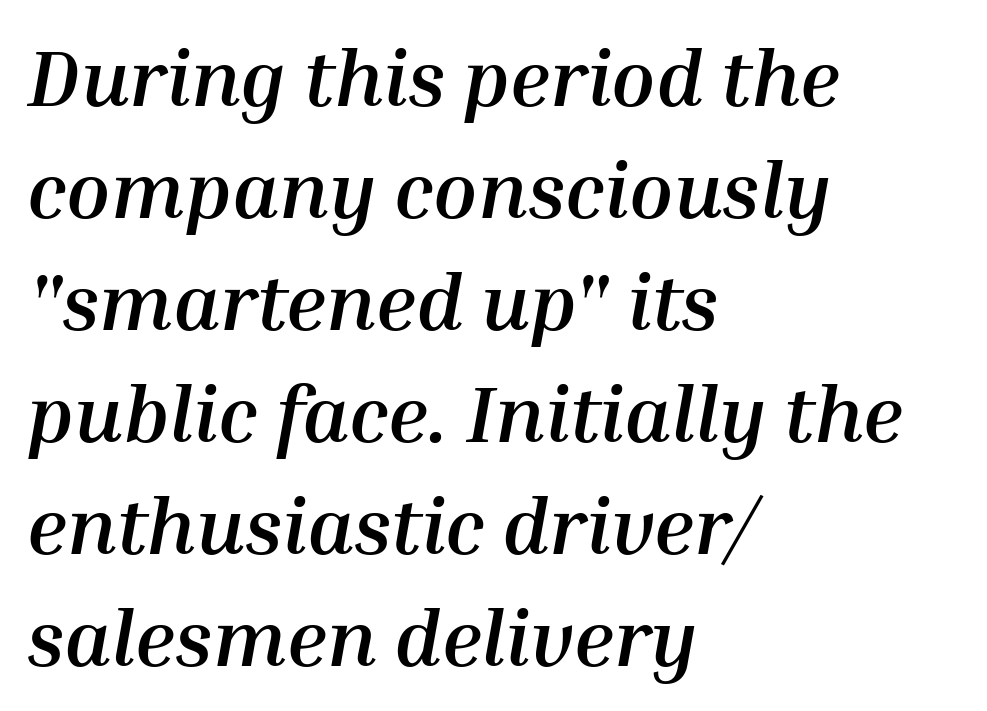
The image shows 80 px semibold type, italic (leaning right); set left-aligned, normal line spacing (1.4x), normal letter spacing, not underlined; medium stroke contrast and a medium x-height.
